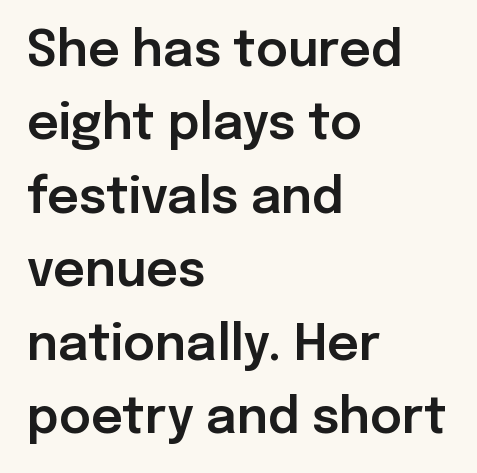
{"serif": "no", "italic": "no", "width": "normal", "stroke_contrast": "low", "x_height": "medium", "monospaced": "no", "underline": "no", "align": "left", "line_spacing": "normal", "line_spacing_ratio": 1.5, "letter_spacing": "normal", "letter_spacing_em": 0.0, "glyph_px": 49}
